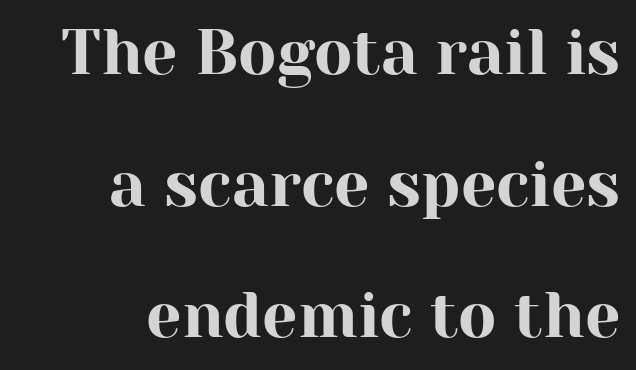
The image shows 63 px serif type, upright; set right-aligned, loose line spacing (2.09x), normal letter spacing, not underlined; high stroke contrast and a medium x-height.
